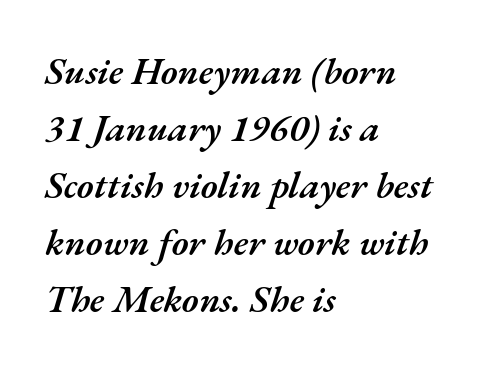
These lines carry some extra weight — a demibold, not a full bold. Each new line begins a customary step beneath the previous one. The passage shown is not underscored anywhere. These lines are set flush left with a ragged right edge.
